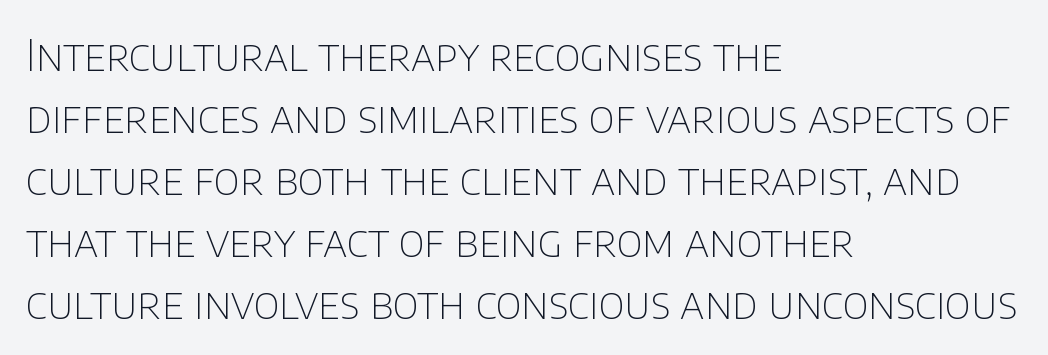
The tracking reads as untouched default to a designer's eye. Typeset ragged right — the left edge is the straight one. Counters stay open thanks to moderate or lighter strokes. How would I describe the line gaps? Plain and ordinary. The glyphs are unaccompanied by any horizontal stroke below them. You could not count columns in this text — the font is proportionally spaced.
